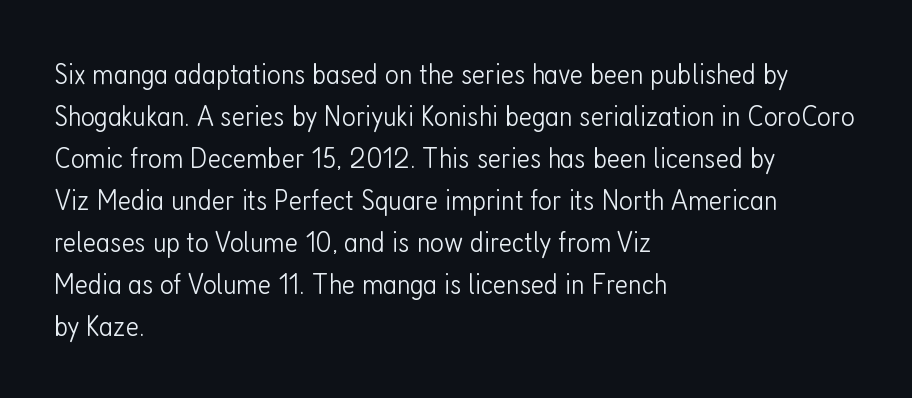
The image shows 30 px light, condensed sans-serif type, upright; set left-aligned, normal line spacing (1.4x), normal letter spacing, not underlined; low stroke contrast and a medium x-height.
